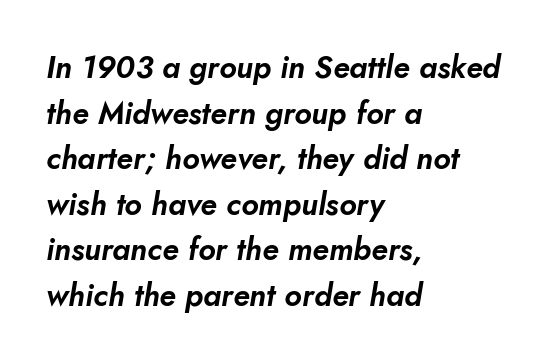
The image shows 31 px text type, italic (leaning right); set left-aligned, normal line spacing (1.47x), normal letter spacing, not underlined; low stroke contrast and a small x-height.
